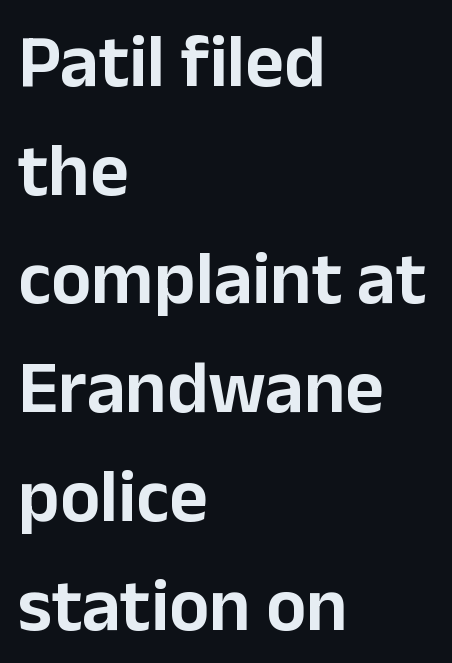
The image shows 75 px sans-serif type, upright; set left-aligned, normal line spacing (1.45x), normal letter spacing, not underlined; low stroke contrast and a medium x-height.
